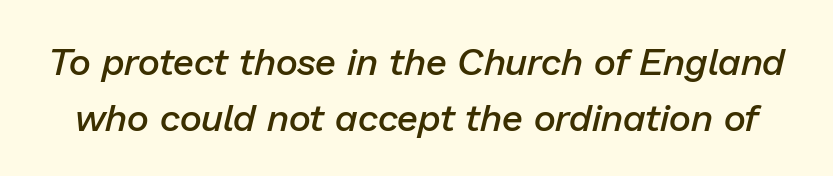
The image shows 38 px semibold type, italic (leaning right); set normal line spacing (1.47x), normal letter spacing, not underlined; low stroke contrast and a medium x-height.
